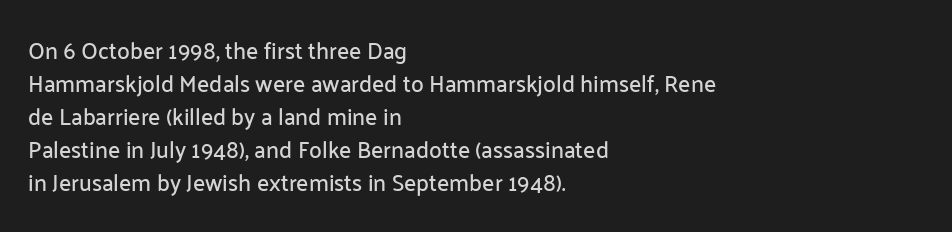
Q: Is the text italic (slanted)? A: No, it is upright.
Q: Is the text underlined? A: No.
Q: How is the paragraph aligned? A: Left-aligned.
Q: Is the spacing between letters normal or unusually wide? A: Normal.
Q: Is the spacing between lines tight, normal or loose? A: Normal.
